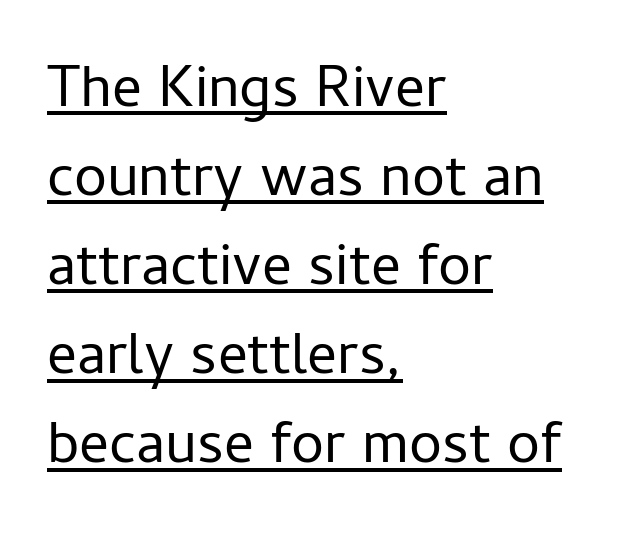
The image shows 59 px regular-weight sans-serif type, upright; set left-aligned, normal line spacing (1.51x), normal letter spacing, underlined; low stroke contrast and a medium x-height.
